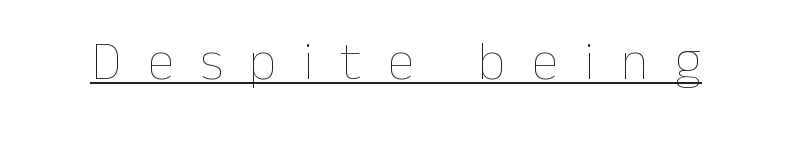
Q: Is the text bold? A: No.
Q: Is the text italic (slanted)? A: No, it is upright.
Q: Is the text underlined? A: Yes.
Q: Is the spacing between letters normal or unusually wide? A: Unusually wide.
Q: Width (condensed, normal, or wide)? A: Normal.
Q: Stroke contrast? A: Low.
Q: x-height? A: Medium.
Q: Monospaced? A: No.
